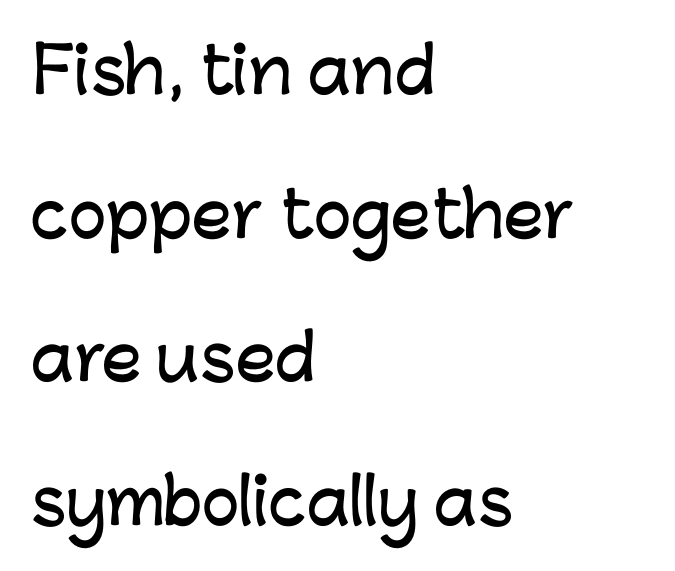
{"serif": "no", "italic": "no", "width": "normal", "stroke_contrast": "low", "x_height": "medium", "monospaced": "no", "underline": "no", "align": "left", "line_spacing": "loose", "line_spacing_ratio": 2.28, "letter_spacing": "normal", "letter_spacing_em": 0.0, "glyph_px": 63}
